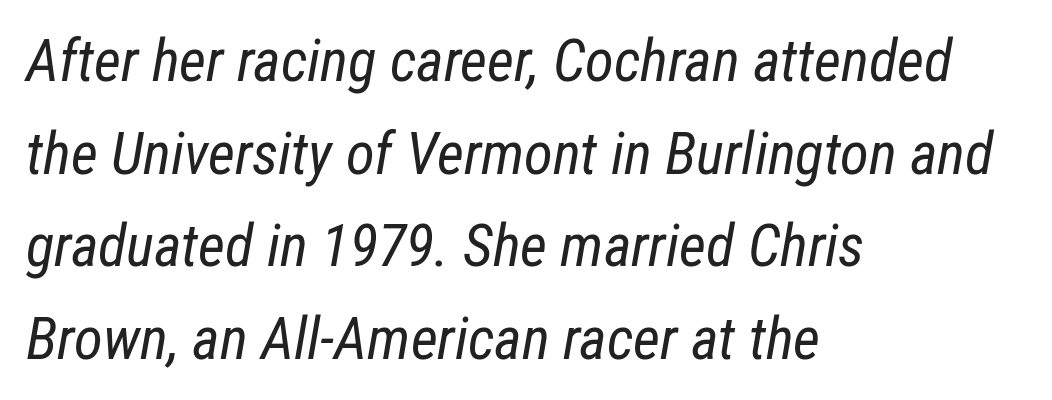
{"italic": "yes", "lean": "right", "slant_degrees": 12, "bold": "no", "weight": "regular", "width": "condensed", "stroke_contrast": "low", "x_height": "medium", "monospaced": "no", "underline": "no", "align": "left", "line_spacing": "normal", "line_spacing_ratio": 1.57, "letter_spacing": "normal", "letter_spacing_em": 0.0, "glyph_px": 59}
